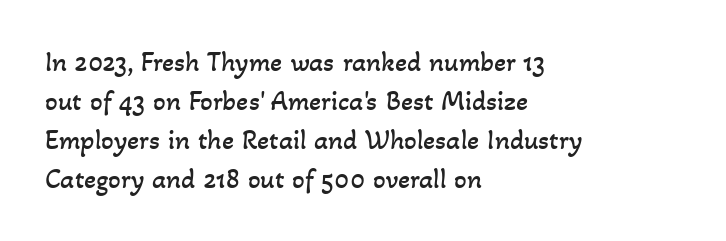
There is no visible air inserted between adjacent glyphs. Visually the block forms a straight wall on the left and a jagged coastline on the right. The passage shown is not underscored anywhere. Think of a printed novel: that variable character pitch is what you see here. Think standard paragraph weight, or any step lighter than that. The leading is moderate, giving the passage an even texture.
